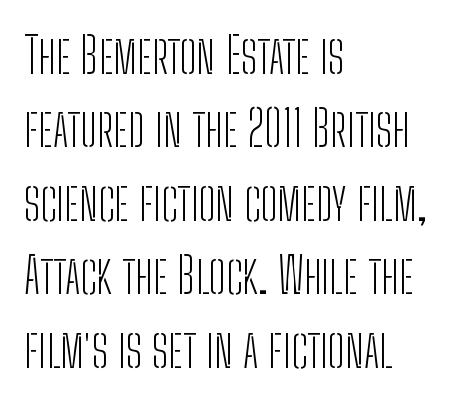
The space beneath each line is pristine and unruled. The text was rendered using a sans face with plain stroke endings. Visually the block forms a straight wall on the left and a jagged coastline on the right. Varying glyph widths throughout — classic text-font behaviour. The gaps between neighbouring characters are ordinary and unremarkable.
